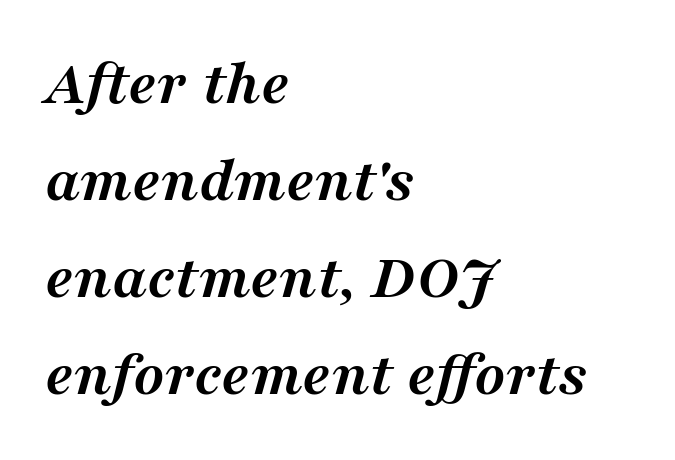
Short and long lines alike share a common starting point at left. This sample has the flowing, uneven cadence of proportional lettering. Clear beneath every line of the passage. The leading is moderate, giving the passage an even texture. Small tapered or slab feet sit at the stroke ends, so this counts as serif. Letter spacing: default.
